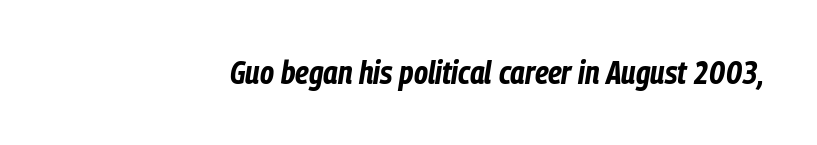
The image shows 32 px bold, condensed type, italic (leaning right); set normal letter spacing, not underlined; low stroke contrast and a medium x-height.
